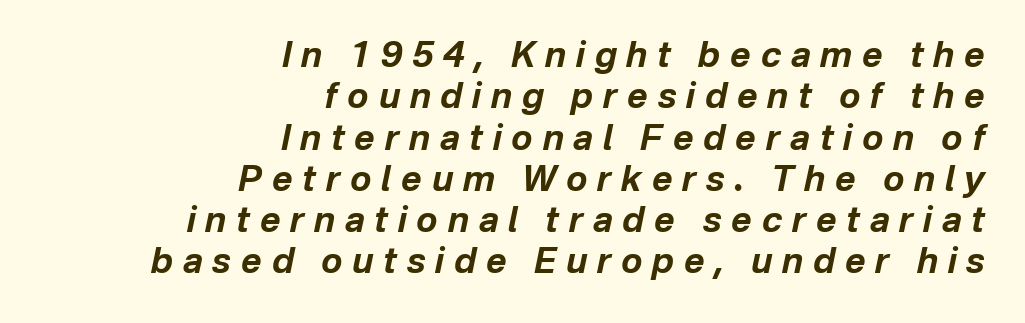
{"italic": "yes", "lean": "right", "slant_degrees": 12, "bold": "yes", "weight": "bold", "width": "normal", "stroke_contrast": "low", "x_height": "medium", "monospaced": "no", "underline": "no", "align": "right", "line_spacing_ratio": 1.18, "letter_spacing": "wide", "letter_spacing_em": 0.28, "glyph_px": 35}
